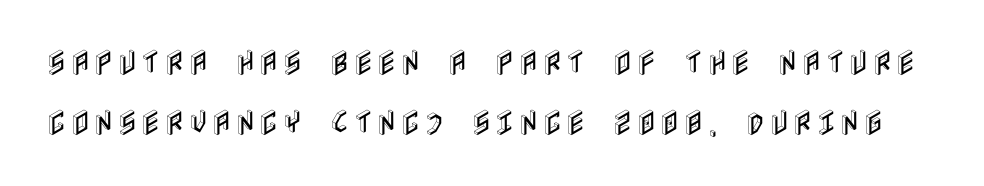
The image shows 28 px condensed type, upright; set loose line spacing (2.15x), not underlined; a large x-height.
